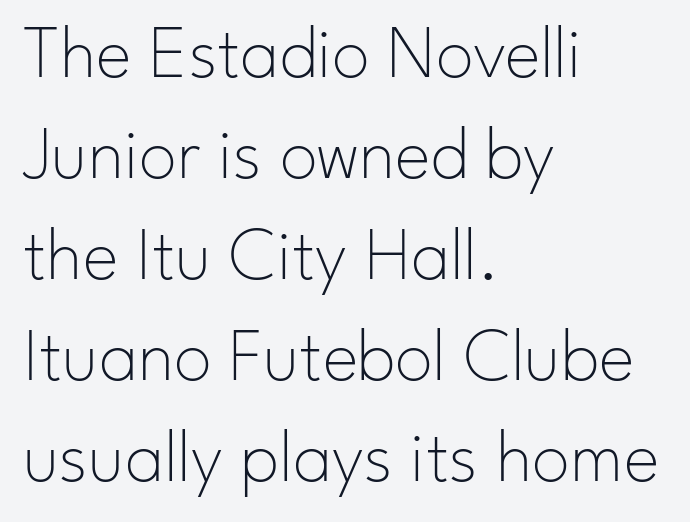
Q: Is the text bold? A: No.
Q: Is the text italic (slanted)? A: No, it is upright.
Q: Is the typeface a serif or a sans-serif typeface? A: Sans-serif.
Q: Is the text underlined? A: No.
Q: How is the paragraph aligned? A: Left-aligned.
Q: Is the spacing between letters normal or unusually wide? A: Normal.
Q: Is the spacing between lines tight, normal or loose? A: Normal.
Q: Width (condensed, normal, or wide)? A: Normal.
Q: Stroke contrast? A: Low.
Q: x-height? A: Small.
Q: Monospaced? A: No.
